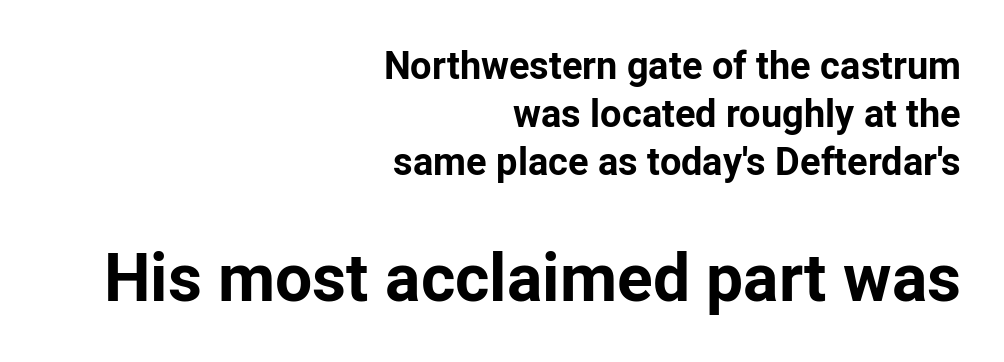
The image shows 66 px bold sans-serif type, upright; set right-aligned, normal line spacing (1.26x), normal letter spacing, not underlined; the second (bottom) block is 1.74x larger; low stroke contrast and a medium x-height.
